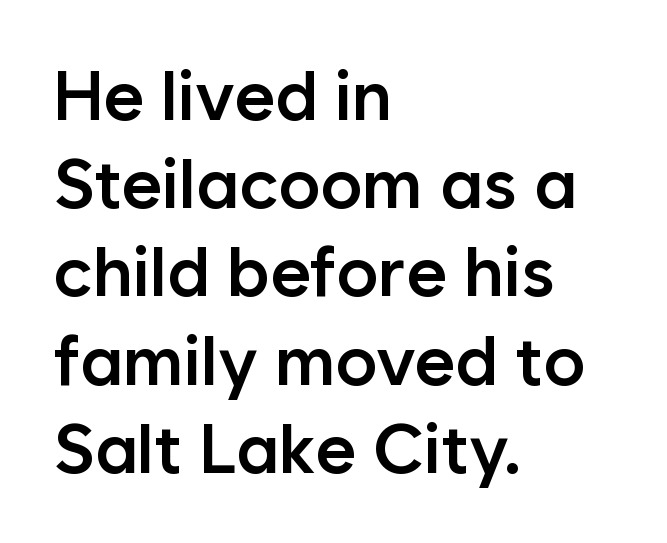
Nope, not italic — everything's standing straight. You could not count columns in this text — the font is proportionally spaced. This sample uses a sans-serif face. Rule under the text: the space is simply empty.
